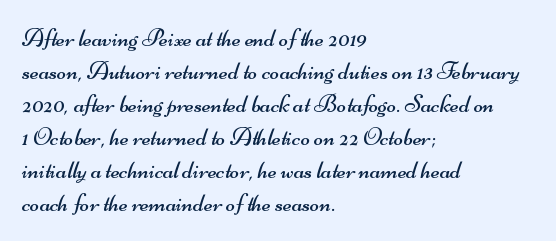
{"bold": "no", "underline": "no", "align": "left", "line_spacing": "normal", "line_spacing_ratio": 1.32, "letter_spacing": "normal", "letter_spacing_em": 0.0, "glyph_px": 25}
